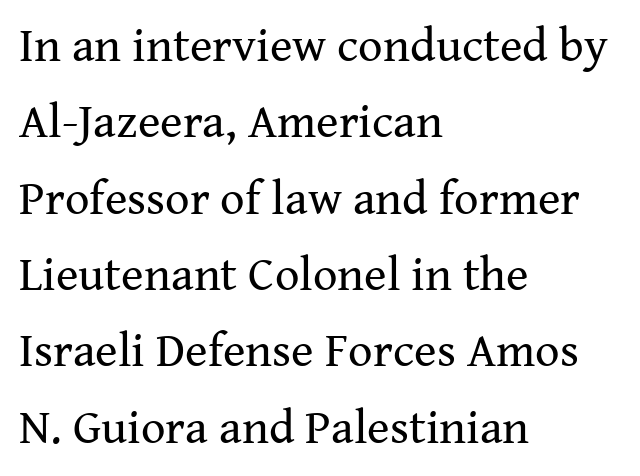
Compared with typical body copy, the letter spacing here is the same. The cut favours lightness, reaching ordinary text weight at its darkest. Horizontal bands of white between lines are of average thickness. Varying glyph widths throughout — classic text-font behaviour. Are there feet on the stems? There are — it's a serif. The foot of each line stays bare and open.
